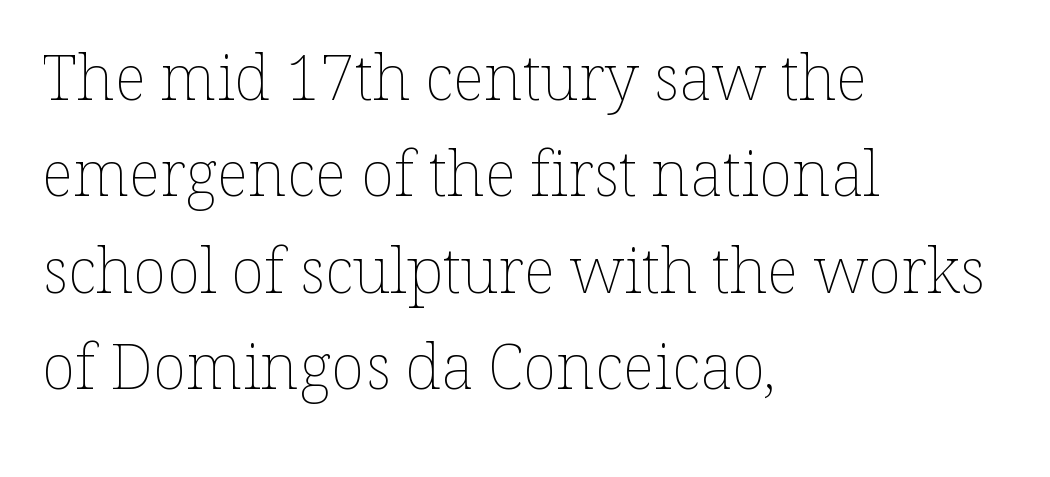
Inter-character spacing is left at the font's built-in metrics. Line spacing here is normal. The gap between lines stays unmarked. Every stem runs plumb, perpendicular to the baseline. Character widths vary here, with narrow letters taking less room than wide ones.
